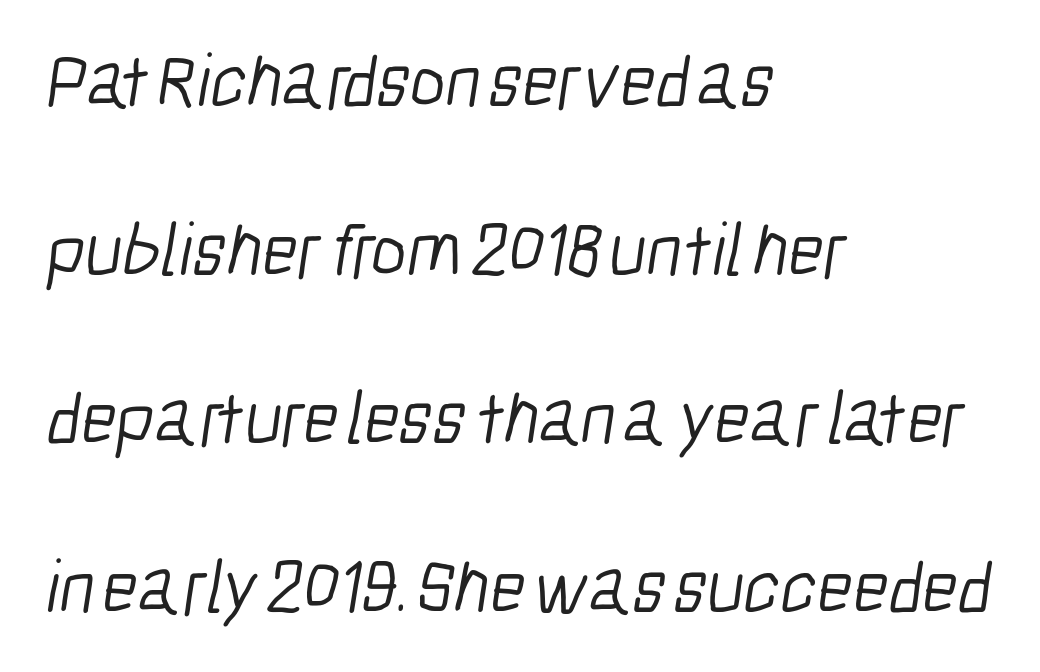
{"serif": "no", "bold": "no", "weight": "light", "width": "condensed", "stroke_contrast": "low", "x_height": "medium", "monospaced": "no", "underline": "no", "align": "left", "line_spacing": "loose", "line_spacing_ratio": 2.22, "letter_spacing": "normal", "letter_spacing_em": 0.0, "glyph_px": 76}
